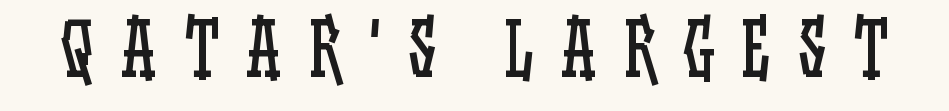
Nope, not italic — everything's standing straight. Weight: regular or lighter. Rule under the text: the space is simply empty. You could only call the tracking loose — the letters float apart. Looks like regular typesetting: each glyph gets only the width it needs.
